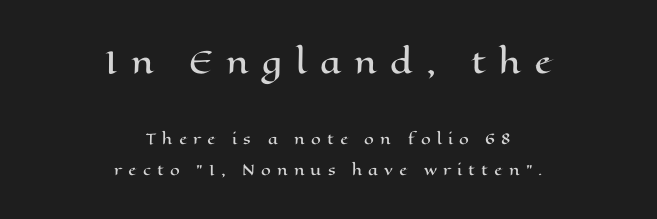
Q: Is the text italic (slanted)? A: No, it is upright.
Q: Is the text underlined? A: No.
Q: How is the paragraph aligned? A: Centered.
Q: Is the spacing between letters normal or unusually wide? A: Unusually wide.
Q: Is the spacing between lines tight, normal or loose? A: Loose.
Q: Which block of text is set in a larger size, the first (top) or the second (bottom)? A: The first (top) one.
Q: Width (condensed, normal, or wide)? A: Wide.
Q: Stroke contrast? A: High.
Q: x-height? A: Medium.
Q: Monospaced? A: No.
